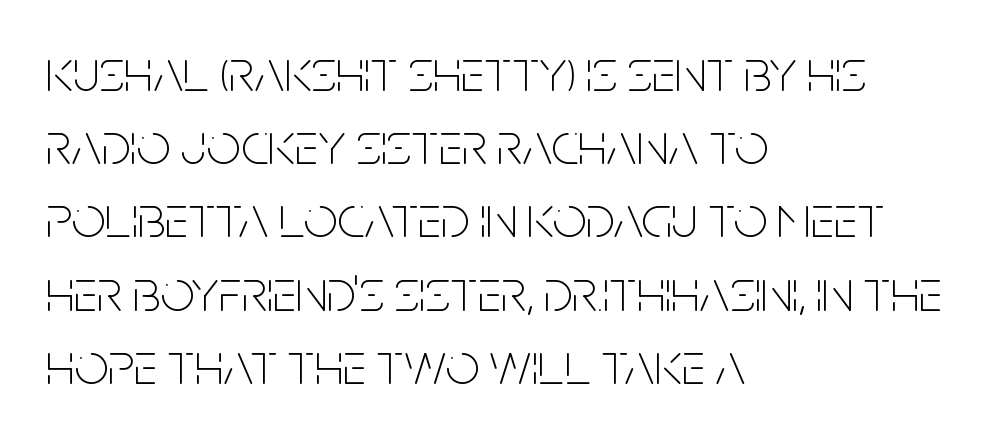
Q: Is the text bold? A: No.
Q: Is the text italic (slanted)? A: No, it is upright.
Q: Is the typeface a serif or a sans-serif typeface? A: Sans-serif.
Q: Is the text underlined? A: No.
Q: How is the paragraph aligned? A: Left-aligned.
Q: Is the spacing between letters normal or unusually wide? A: Normal.
Q: Width (condensed, normal, or wide)? A: Condensed.
Q: Stroke contrast? A: Low.
Q: x-height? A: Large.
Q: Monospaced? A: No.
